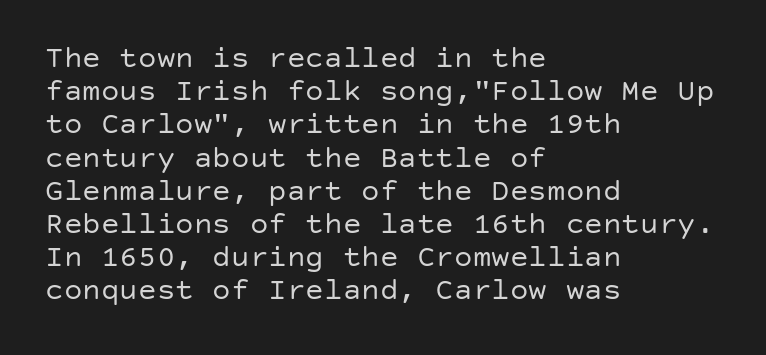
The text was rendered using a sans face with plain stroke endings. All the whitespace from short lines collects on the right. A typesetter would call this leading minimal, almost set solid. This rendering features lettering with no underline.
